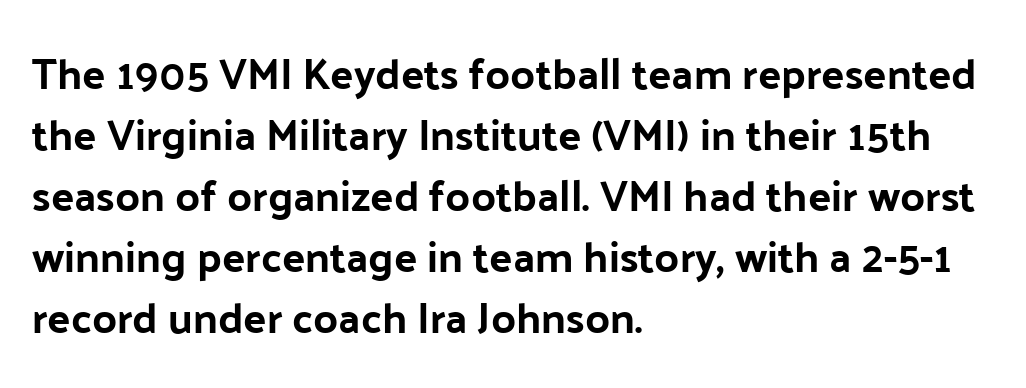
Which margin do the lines hug? The left one — the right edge is uneven. Notice how the stems are strictly vertical — no italics here. Note the varied advance widths — an 'i' is clearly narrower than an 'm'. Anything drawn beneath the words? Only blank space. Nope, no serifs anywhere on these letters.
